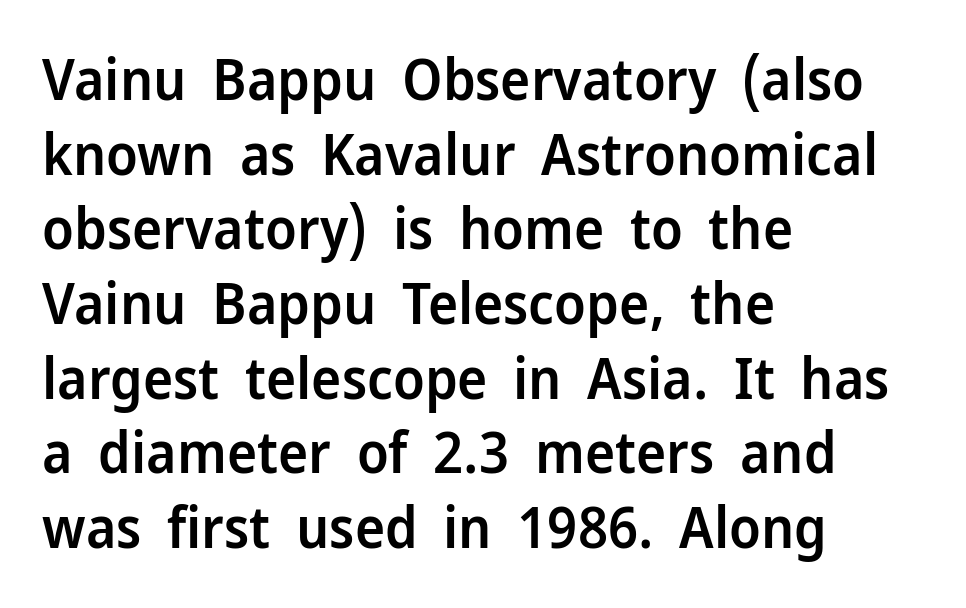
{"serif": "no", "italic": "no", "bold": "semi", "weight": "semibold", "width": "normal", "stroke_contrast": "low", "x_height": "medium", "monospaced": "no", "underline": "no", "align": "left", "line_spacing": "normal", "line_spacing_ratio": 1.31, "letter_spacing": "normal", "letter_spacing_em": 0.0, "glyph_px": 57}
